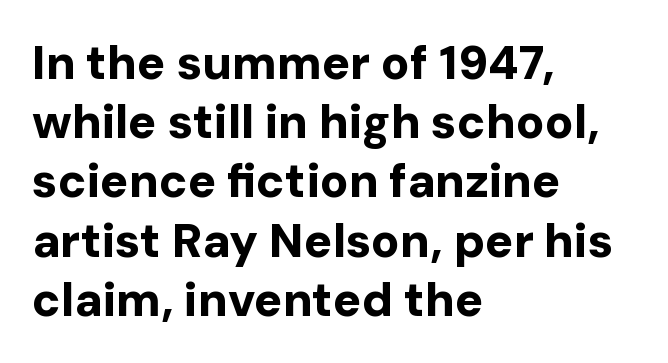
The lines are quadded left. These lines were composed using upright roman letters. In terms of letterspacing, this is plain default setting. Looks like regular typesetting: each glyph gets only the width it needs. Regarding leading, the lines here are spaced in the standard way. A bare baseline throughout the passage.
